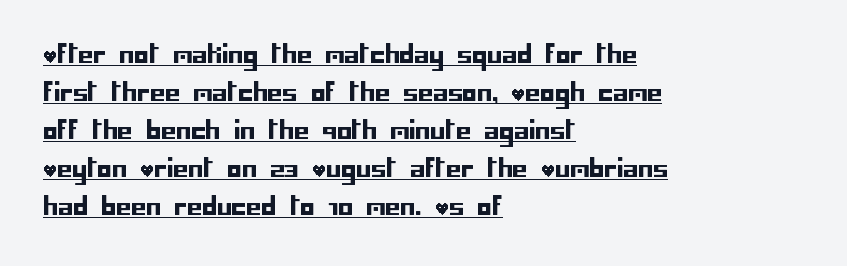
{"italic": "no", "underline": "yes", "align": "left", "line_spacing": "normal", "line_spacing_ratio": 1.58, "letter_spacing": "normal", "letter_spacing_em": 0.0, "glyph_px": 24}
